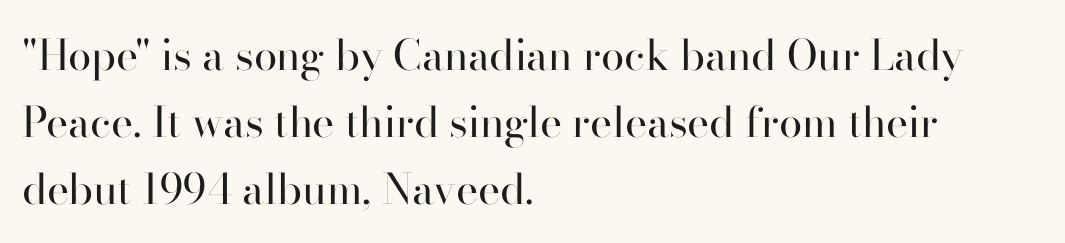
Style check: upright. Heft: none added — not bold. Each new line begins a customary step beneath the previous one. The specimen omits any rule beneath the text block's lines. Here the designer chose a conventional face with non-uniform glyph widths.
